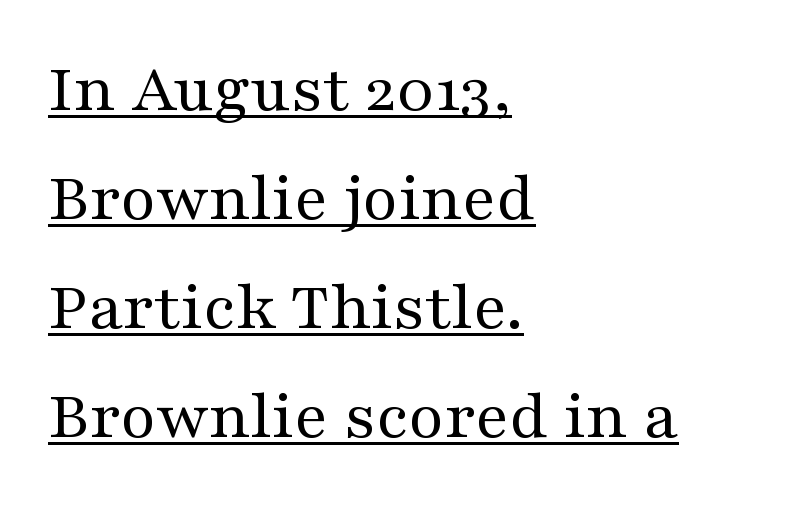
Proportional: the letters do not fall into vertical columns. These lines were composed using upright roman letters. No letter is thick-stroked: the sample isn't bold. The characters display serif detailing at their extremities. The tracking reads as untouched default to a designer's eye.
